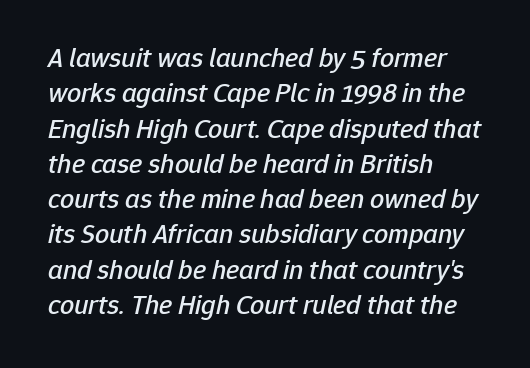
{"italic": "yes", "lean": "right", "slant_degrees": 12, "width": "normal", "stroke_contrast": "low", "x_height": "medium", "monospaced": "no", "underline": "no", "align": "left", "line_spacing": "normal", "line_spacing_ratio": 1.26, "letter_spacing": "normal", "letter_spacing_em": 0.0, "glyph_px": 28}
